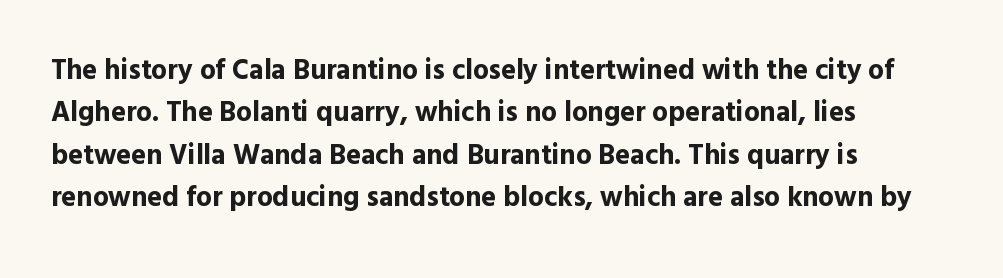
The image shows 28 px bold sans-serif type, upright; set left-aligned, normal line spacing (1.51x), normal letter spacing, not underlined; a medium x-height.
